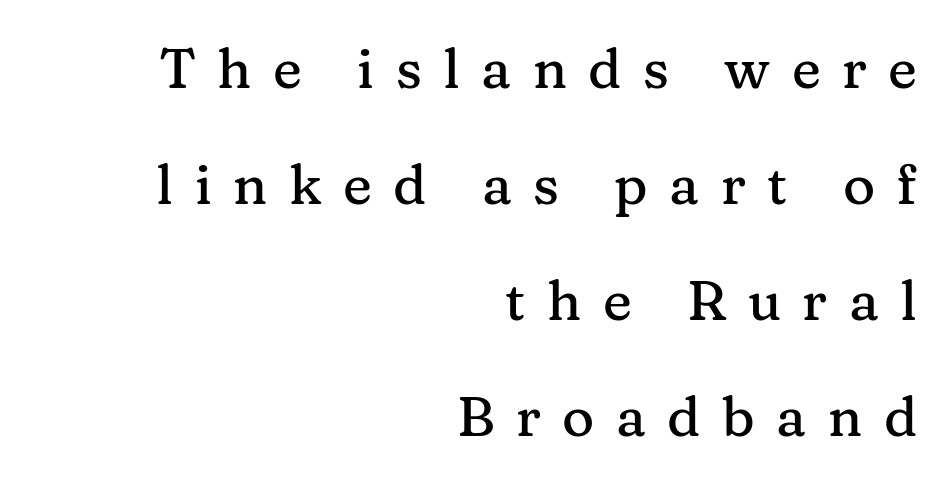
Typographically, this falls in the serif category. Does the lettering tilt? It doesn't — this is upright. The specimen omits any rule beneath the text block's lines. Spacing verdict: proportional, widths tailored to each character.
